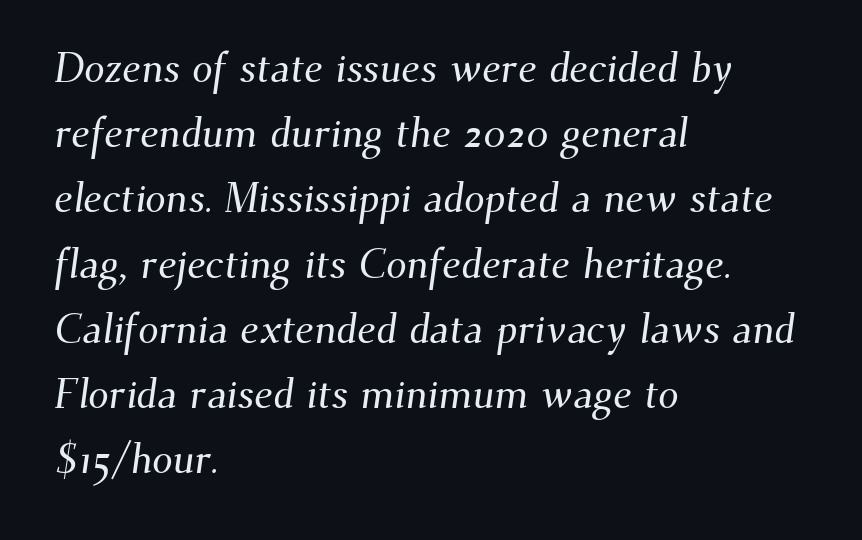
Q: Is the typeface a serif or a sans-serif typeface? A: Serif.
Q: Is the text underlined? A: No.
Q: How is the paragraph aligned? A: Left-aligned.
Q: Is the spacing between letters normal or unusually wide? A: Normal.
Q: Is the spacing between lines tight, normal or loose? A: Normal.
Q: Width (condensed, normal, or wide)? A: Normal.
Q: Stroke contrast? A: Medium.
Q: x-height? A: Small.
Q: Monospaced? A: No.
